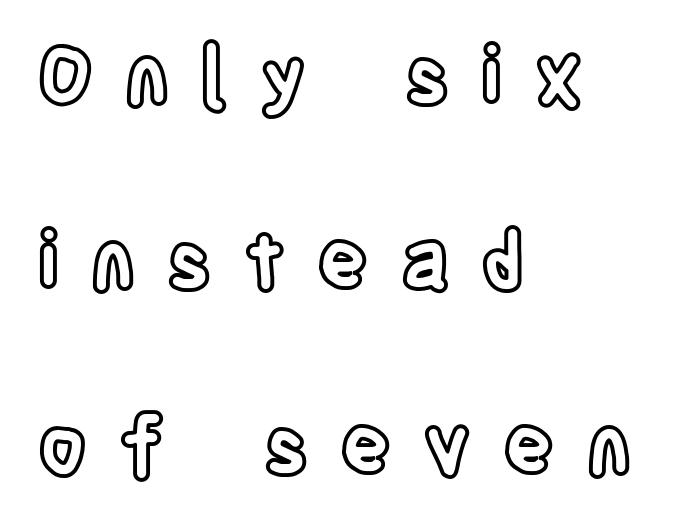
Q: Is the text italic (slanted)? A: No, it is upright.
Q: Is the text underlined? A: No.
Q: How is the paragraph aligned? A: Left-aligned.
Q: Is the spacing between letters normal or unusually wide? A: Unusually wide.
Q: Is the spacing between lines tight, normal or loose? A: Loose.
Q: Width (condensed, normal, or wide)? A: Condensed.
Q: x-height? A: Large.
Q: Monospaced? A: No.
